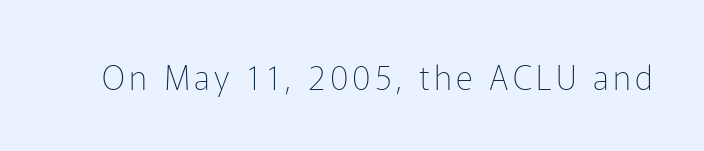
{"serif": "no", "italic": "no", "bold": "no", "weight": "thin", "width": "normal", "stroke_contrast": "low", "x_height": "medium", "monospaced": "no", "underline": "no", "glyph_px": 33}
